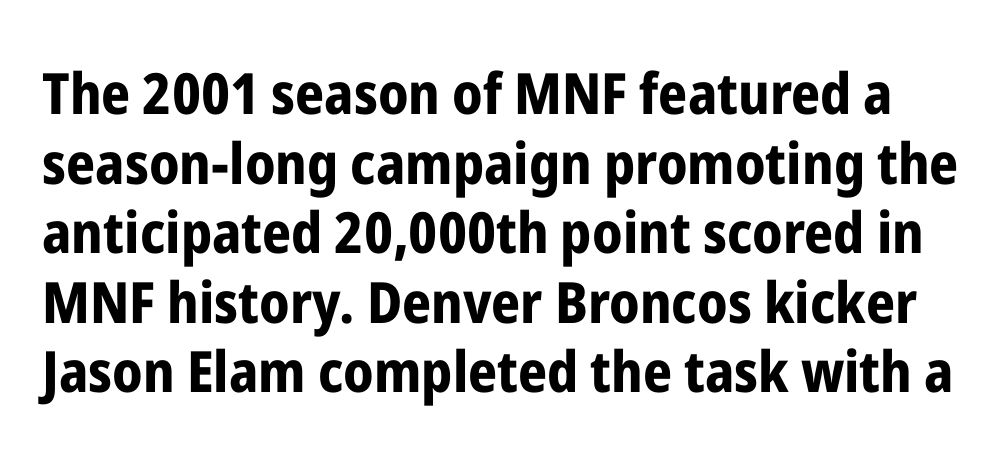
{"serif": "no", "italic": "no", "bold": "yes", "weight": "bold", "width": "condensed", "stroke_contrast": "low", "x_height": "medium", "monospaced": "no", "underline": "no", "line_spacing_ratio": 1.22, "letter_spacing": "normal", "letter_spacing_em": 0.0, "glyph_px": 57}
